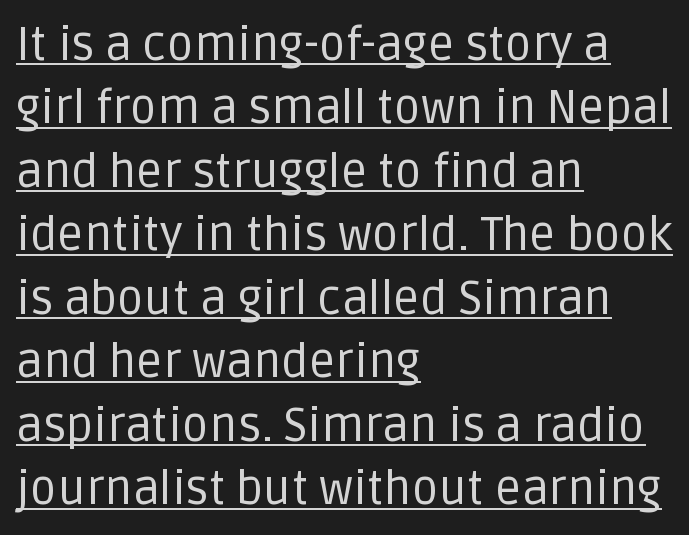
The image shows 47 px regular-weight sans-serif type, upright; set left-aligned, normal line spacing (1.35x), normal letter spacing, underlined; low stroke contrast and a large x-height.
